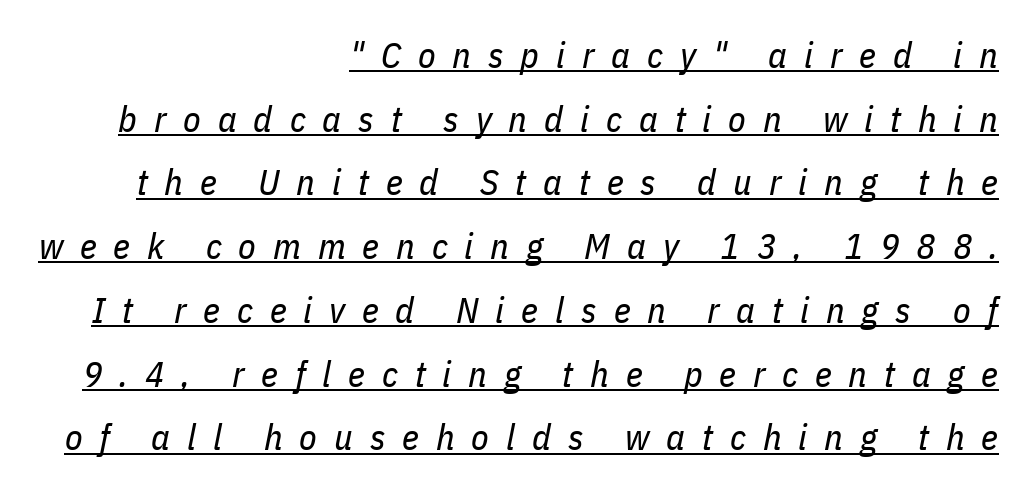
{"italic": "yes", "lean": "right", "slant_degrees": 11, "bold": "no", "weight": "regular", "width": "condensed", "stroke_contrast": "low", "x_height": "medium", "monospaced": "no", "underline": "yes", "align": "right", "line_spacing_ratio": 1.77, "letter_spacing": "wide", "letter_spacing_em": 0.47, "glyph_px": 36}
